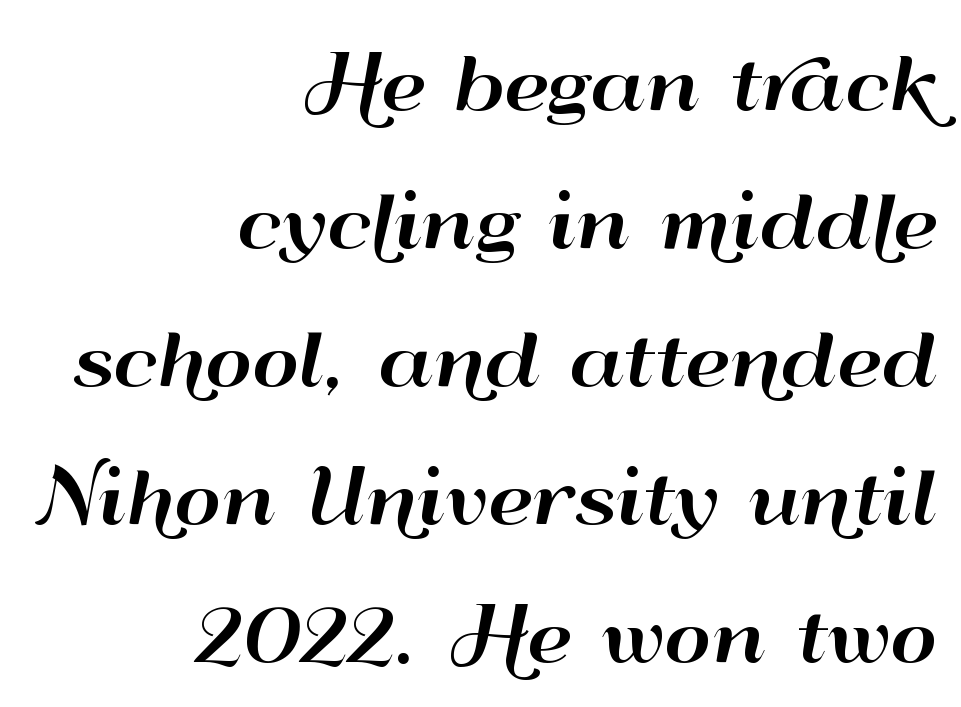
{"serif": "no", "width": "wide", "stroke_contrast": "high", "x_height": "small", "monospaced": "no", "underline": "no", "align": "right", "line_spacing_ratio": 1.89, "letter_spacing": "normal", "letter_spacing_em": 0.0, "glyph_px": 73}
